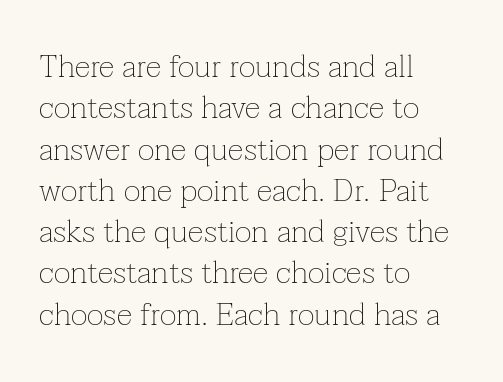
The image shows 32 px thin serif type, upright; set left-aligned, normal line spacing (1.29x), normal letter spacing, not underlined; low stroke contrast and a medium x-height.
